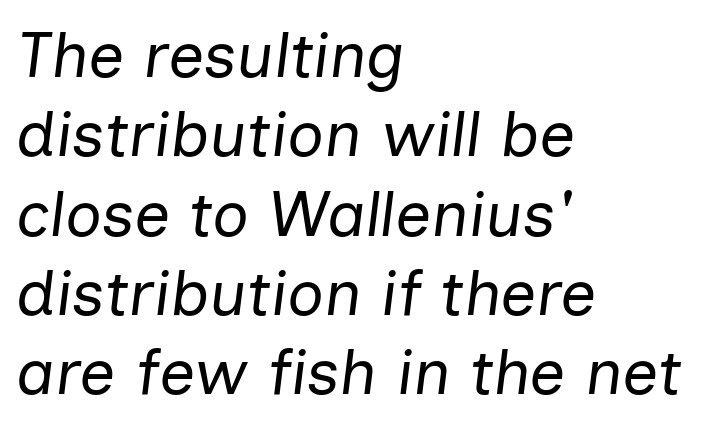
{"italic": "yes", "lean": "right", "slant_degrees": 7, "bold": "no", "weight": "regular", "width": "normal", "stroke_contrast": "low", "x_height": "medium", "monospaced": "no", "underline": "no", "align": "left", "line_spacing_ratio": 1.24, "letter_spacing": "normal", "letter_spacing_em": 0.0, "glyph_px": 64}
